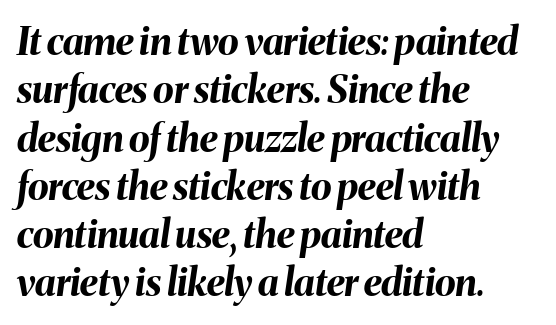
Q: Is the text bold? A: Yes.
Q: Is the text italic (slanted)? A: Yes, it leans right by about 8 degrees.
Q: Is the text underlined? A: No.
Q: How is the paragraph aligned? A: Left-aligned.
Q: Is the spacing between letters normal or unusually wide? A: Normal.
Q: Is the spacing between lines tight, normal or loose? A: Normal.
Q: Width (condensed, normal, or wide)? A: Normal.
Q: Stroke contrast? A: Medium.
Q: x-height? A: Medium.
Q: Monospaced? A: No.
